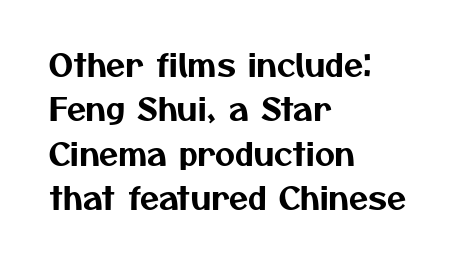
Q: Is the typeface a serif or a sans-serif typeface? A: Sans-serif.
Q: Is the text underlined? A: No.
Q: How is the paragraph aligned? A: Left-aligned.
Q: Is the spacing between letters normal or unusually wide? A: Normal.
Q: Is the spacing between lines tight, normal or loose? A: Normal.
Q: Width (condensed, normal, or wide)? A: Normal.
Q: Stroke contrast? A: Medium.
Q: x-height? A: Medium.
Q: Monospaced? A: No.
